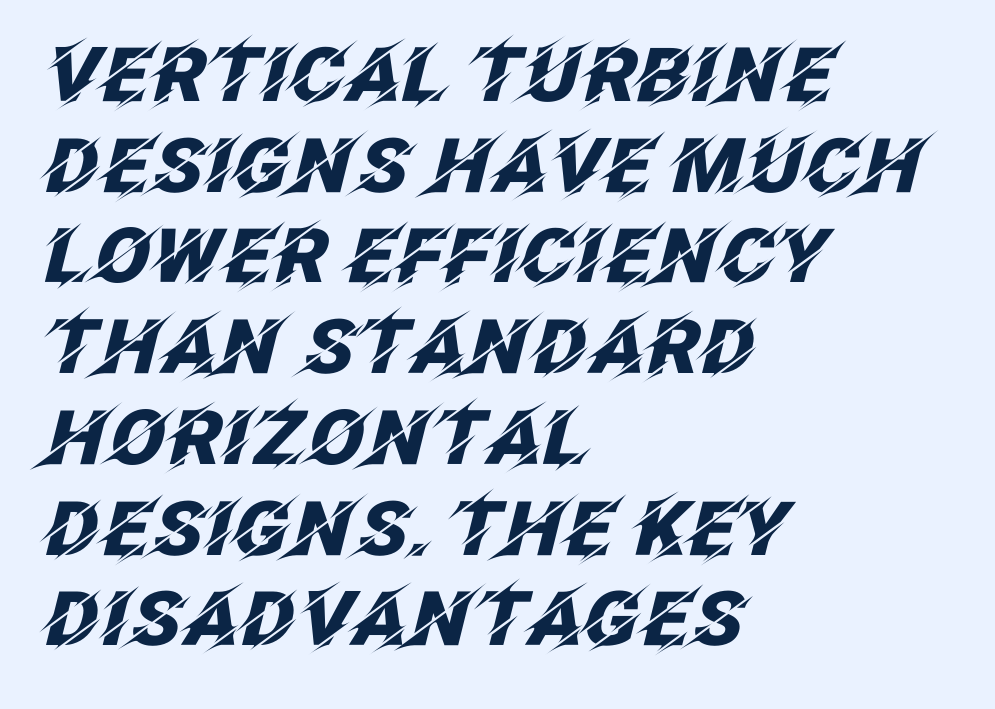
Honestly, there is no underline to notice here at all. Does the copy run flush right? No — it runs flush left. The rendering applies a slant to the glyphs. Compared with an ordinary text face, these strokes are far heavier — a full bold.
